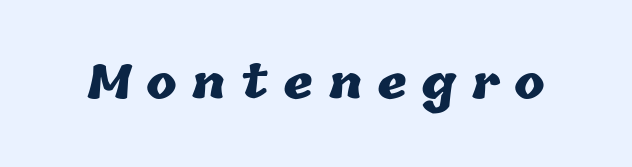
{"bold": "yes", "weight": "heavy", "width": "normal", "stroke_contrast": "low", "x_height": "medium", "monospaced": "no", "underline": "no", "letter_spacing": "wide", "letter_spacing_em": 0.32, "glyph_px": 46}
